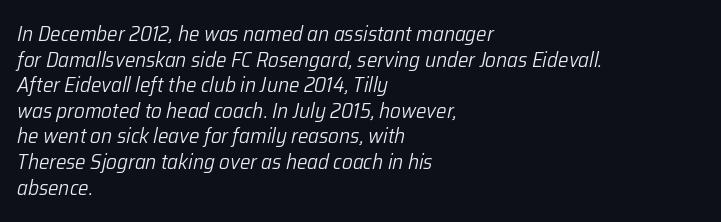
The image shows 21 px text type, italic (leaning right); set left-aligned, line spacing 1.22x, normal letter spacing, not underlined.
